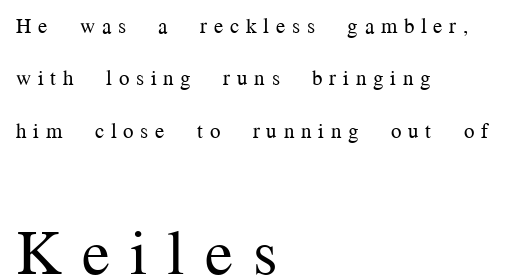
{"serif": "yes", "italic": "no", "bold": "no", "weight": "regular", "width": "normal", "stroke_contrast": "medium", "x_height": "medium", "monospaced": "no", "underline": "no", "align": "left", "line_spacing": "loose", "line_spacing_ratio": 2.49, "letter_spacing": "wide", "letter_spacing_em": 0.32, "larger_block": "second", "size_ratio": 3.0, "glyph_px": 63}
